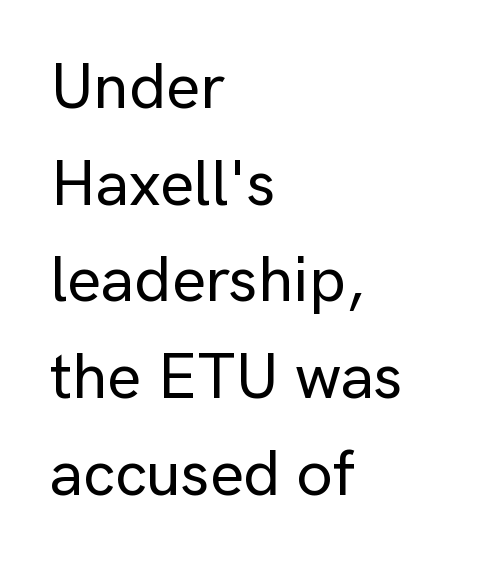
Regular leading. The gaps between neighbouring characters are ordinary and unremarkable. Grotesque or geometric, the face here clearly has no serifs. A typesetter would call this proportional, since set widths differ per character.
